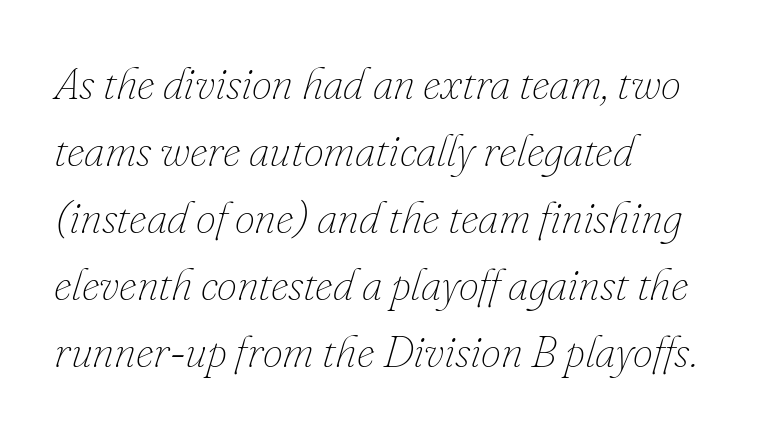
Underlining? Definitely not there. This sample uses an oblique cut, with every glyph tilted off the vertical. Note the varied advance widths — an 'i' is clearly narrower than an 'm'. The rendering keeps characters at their native spacing. Weight: in the light-to-regular range. Line beginnings align vertically; line endings do not.
